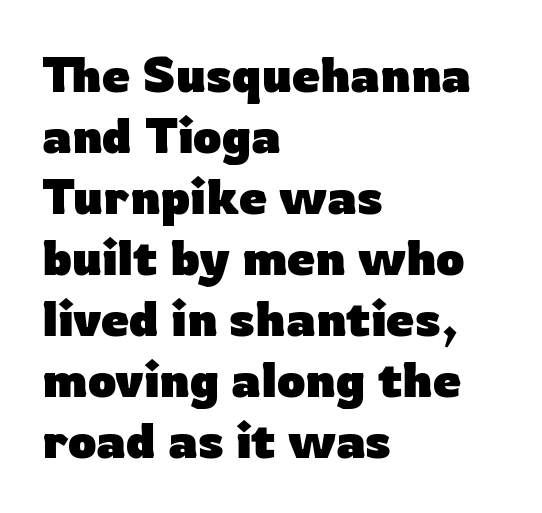
{"serif": "no", "italic": "no", "bold": "yes", "weight": "heavy", "width": "normal", "stroke_contrast": "low", "x_height": "medium", "monospaced": "no", "underline": "no", "align": "left", "line_spacing_ratio": 1.22, "letter_spacing": "normal", "letter_spacing_em": 0.0, "glyph_px": 50}
